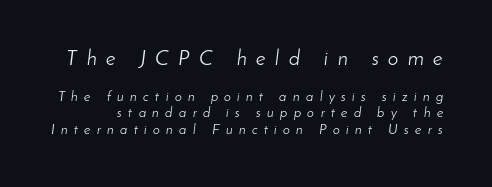
The image shows 21 px text type, italic (leaning right); set line spacing 1.16x, unusually wide letter spacing (+0.45 em), not underlined; the first (top) block is 1.5x larger.
